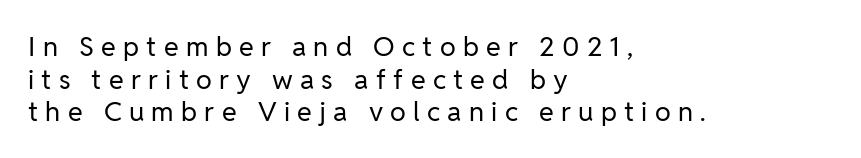
{"italic": "no", "bold": "no", "underline": "no", "align": "left", "line_spacing_ratio": 1.21, "letter_spacing": "wide", "letter_spacing_em": 0.27, "glyph_px": 27}
